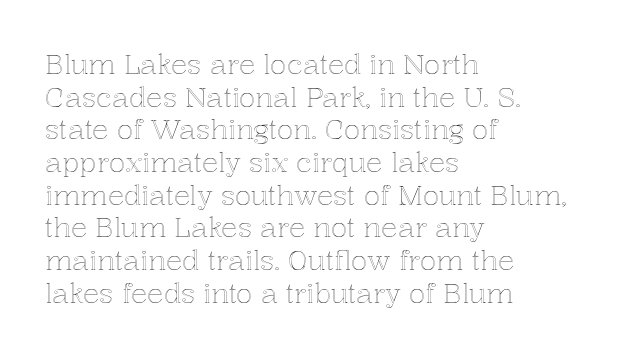
{"italic": "no", "underline": "no", "align": "left", "line_spacing_ratio": 1.21, "letter_spacing": "normal", "letter_spacing_em": 0.0, "glyph_px": 27}
